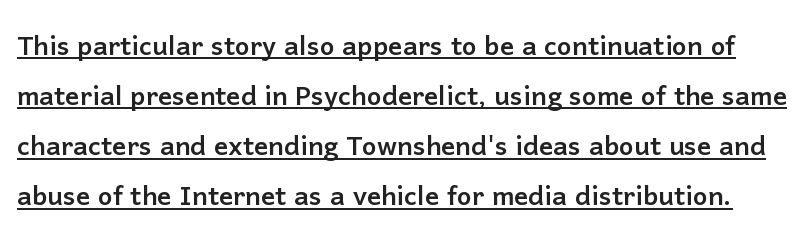
This is underlined copy, the kind a proofreader might mark for attention. Does the type have serifs? No, each stem ends abruptly. This rendering leaves character spacing at its baseline value. The leading is moderate, giving the passage an even texture.
